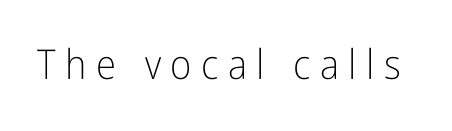
You can tell it's not italic because the verticals are truly vertical. The rendering inserts visible extra space after every character. The characters display no serif detailing; their extremities are plain. This is not heavy type; no bold has been used. You could not count columns in this text — the font is proportionally spaced. This rendering features lettering with no underline.
